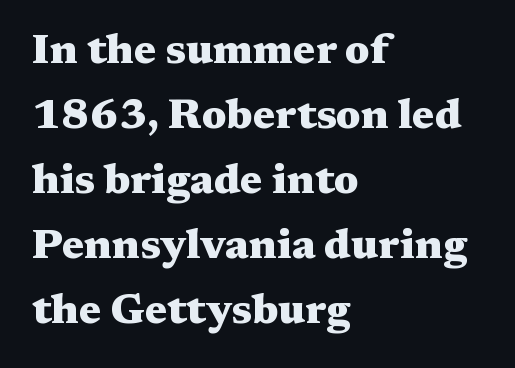
Q: Is the text bold? A: Yes.
Q: Is the text italic (slanted)? A: No, it is upright.
Q: Is the typeface a serif or a sans-serif typeface? A: Serif.
Q: Is the text underlined? A: No.
Q: How is the paragraph aligned? A: Left-aligned.
Q: Is the spacing between letters normal or unusually wide? A: Normal.
Q: Is the spacing between lines tight, normal or loose? A: Normal.
Q: Width (condensed, normal, or wide)? A: Wide.
Q: Stroke contrast? A: Medium.
Q: x-height? A: Medium.
Q: Monospaced? A: No.
